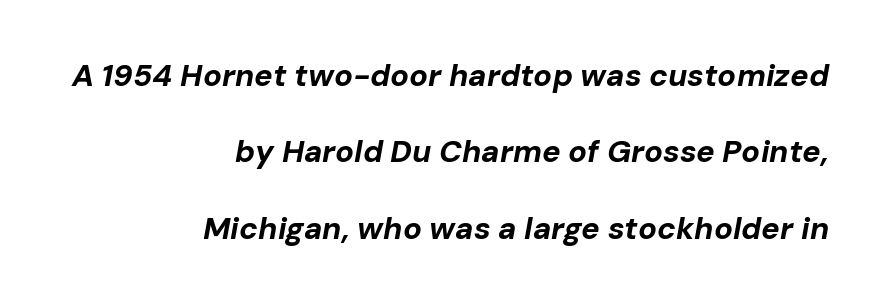
The image shows 31 px bold type, italic (leaning right); set right-aligned, loose line spacing (2.46x), normal letter spacing, not underlined; low stroke contrast and a medium x-height.
